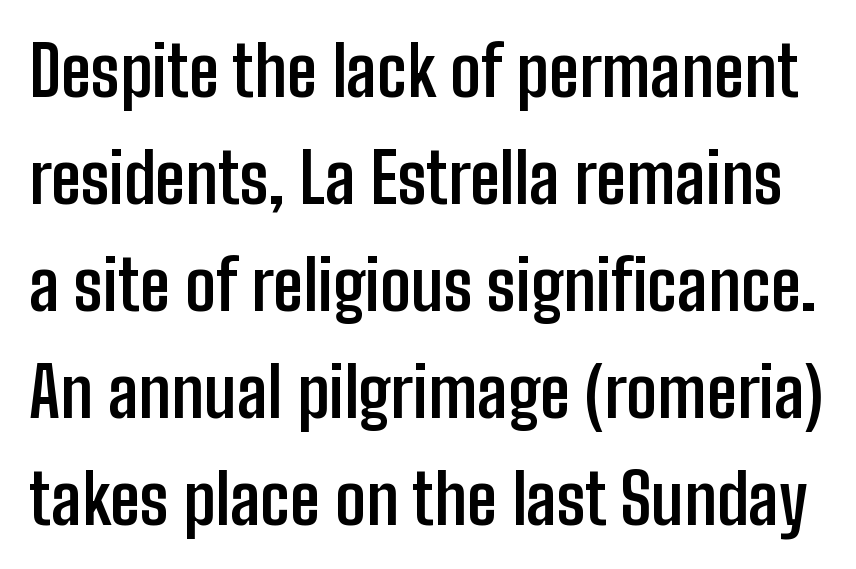
The image shows 69 px semibold, condensed sans-serif type, upright; set normal line spacing (1.55x), normal letter spacing, not underlined; low stroke contrast and a medium x-height.
